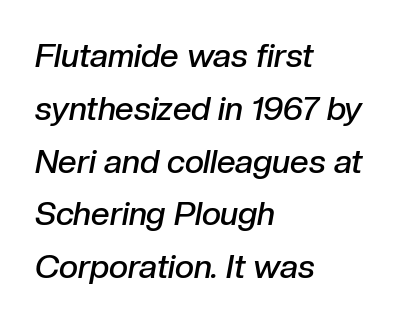
Glance below the letters and you will spot only blank space. Is this a fixed-width face? No — the glyphs have proportional, varying widths. This rendering leaves character spacing at its baseline value. The rendering uses a semibold face; strokes are thickened but not to full bold.
